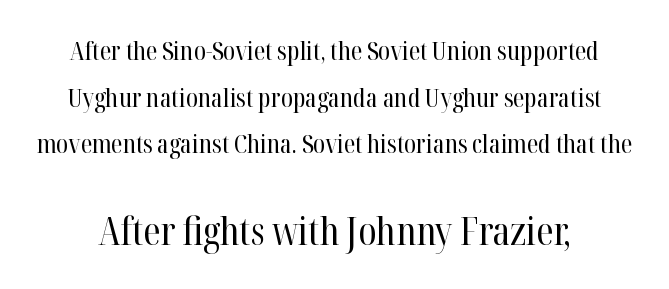
Think standard paragraph weight, or any step lighter than that. The specimen omits any rule beneath the text block's lines. Classification — serif. Of the two passages, the one underneath uses the larger point size. This sample has the flowing, uneven cadence of proportional lettering. Every stem runs plumb, perpendicular to the baseline.
